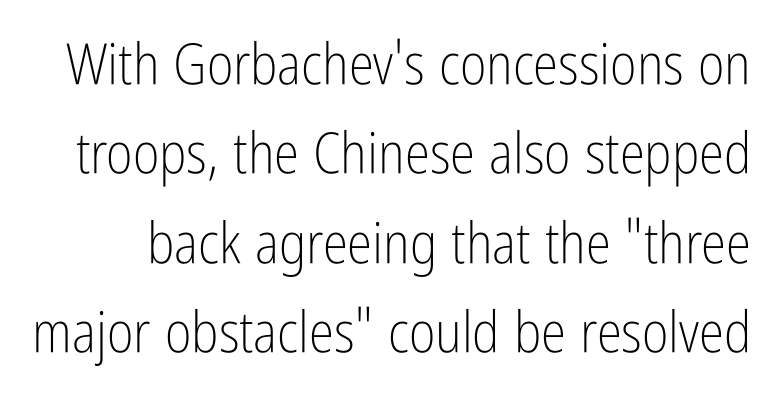
{"serif": "no", "italic": "no", "bold": "no", "weight": "light", "width": "condensed", "stroke_contrast": "low", "x_height": "medium", "monospaced": "no", "underline": "no", "line_spacing": "normal", "line_spacing_ratio": 1.57, "letter_spacing": "normal", "letter_spacing_em": 0.0, "glyph_px": 57}
